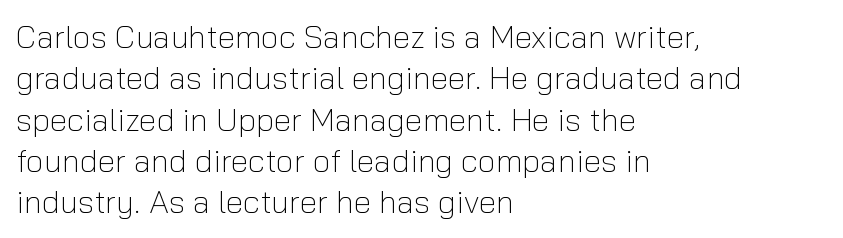
{"serif": "no", "italic": "no", "bold": "no", "weight": "light", "width": "normal", "stroke_contrast": "low", "x_height": "medium", "monospaced": "no", "underline": "no", "align": "left", "line_spacing": "normal", "line_spacing_ratio": 1.29, "letter_spacing": "normal", "letter_spacing_em": 0.0, "glyph_px": 32}
